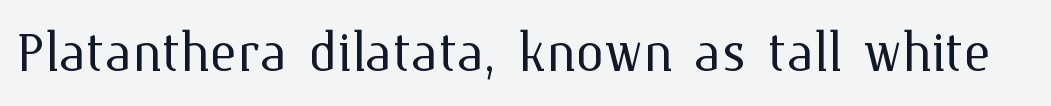
The image shows 72 px light type, upright; set normal letter spacing, not underlined; medium stroke contrast and a medium x-height.
